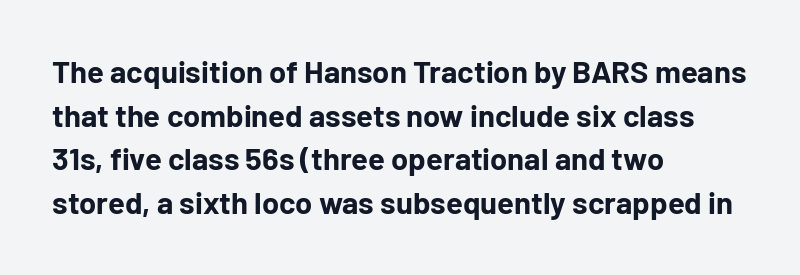
{"serif": "no", "italic": "no", "bold": "yes", "weight": "bold", "width": "normal", "stroke_contrast": "low", "x_height": "medium", "monospaced": "no", "underline": "no", "align": "left", "line_spacing": "normal", "line_spacing_ratio": 1.41, "letter_spacing": "normal", "letter_spacing_em": 0.0, "glyph_px": 31}
